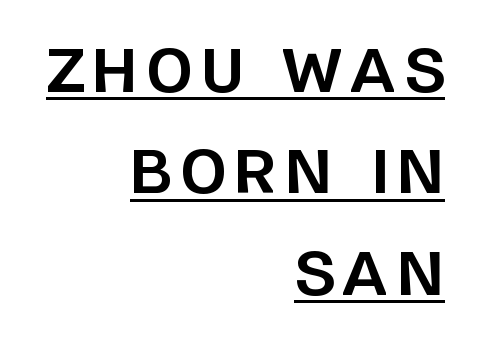
Q: Is the text bold? A: Yes.
Q: Is the text italic (slanted)? A: No, it is upright.
Q: Is the typeface a serif or a sans-serif typeface? A: Sans-serif.
Q: Is the text underlined? A: Yes.
Q: How is the paragraph aligned? A: Right-aligned.
Q: Width (condensed, normal, or wide)? A: Normal.
Q: Stroke contrast? A: Low.
Q: x-height? A: Large.
Q: Monospaced? A: No.
